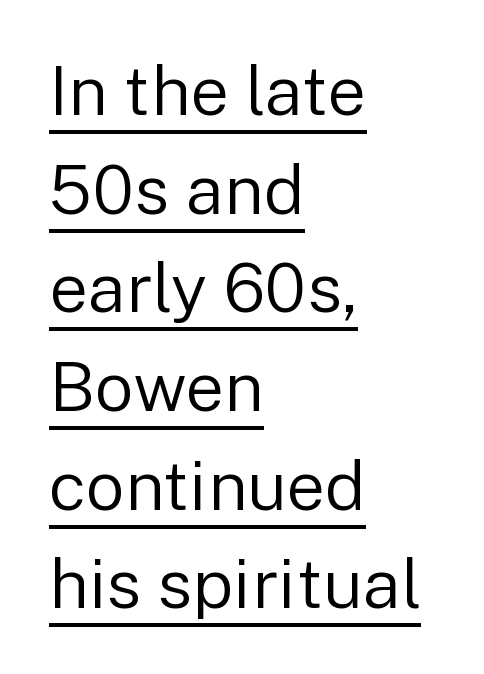
The image shows 69 px regular-weight sans-serif type, upright; set left-aligned, normal line spacing (1.43x), normal letter spacing, underlined; low stroke contrast and a medium x-height.
